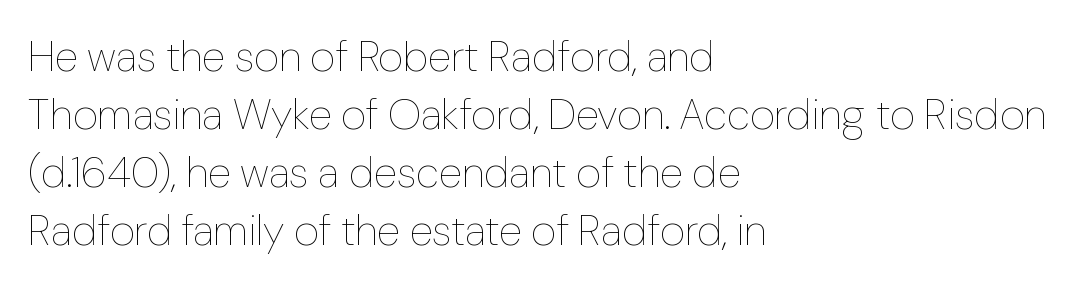
The image shows 43 px thin type, upright; set left-aligned, normal line spacing (1.35x), normal letter spacing, not underlined; low stroke contrast and a medium x-height.
